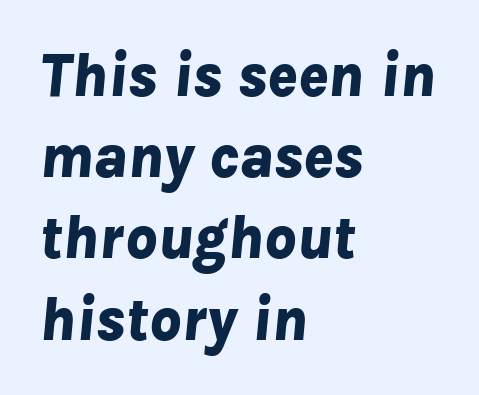
The image shows 62 px bold type, italic (leaning right); set left-aligned, normal line spacing (1.31x), normal letter spacing, not underlined; low stroke contrast and a medium x-height.
